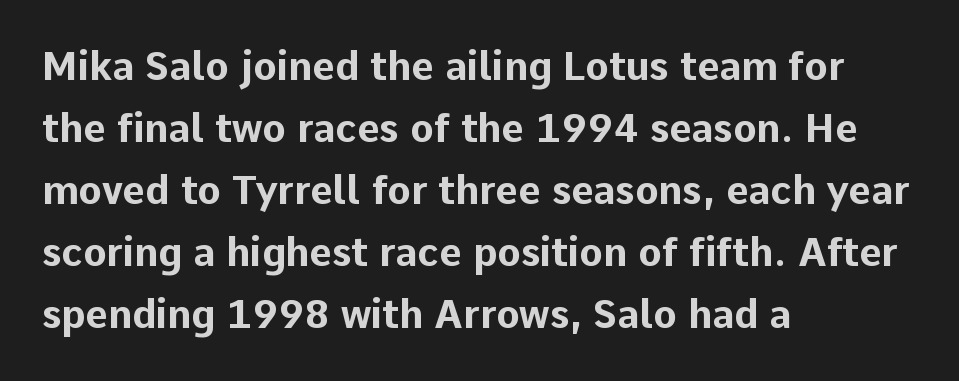
Q: Is the text bold? A: Yes.
Q: Is the text italic (slanted)? A: No, it is upright.
Q: Is the typeface a serif or a sans-serif typeface? A: Sans-serif.
Q: Is the text underlined? A: No.
Q: How is the paragraph aligned? A: Left-aligned.
Q: Is the spacing between letters normal or unusually wide? A: Normal.
Q: Is the spacing between lines tight, normal or loose? A: Normal.
Q: Width (condensed, normal, or wide)? A: Normal.
Q: Stroke contrast? A: Low.
Q: x-height? A: Medium.
Q: Monospaced? A: No.
